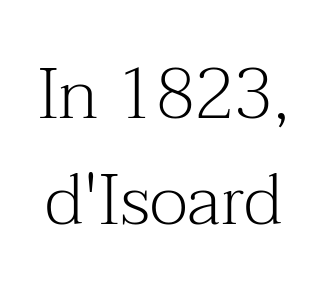
The image shows 71 px light serif type, upright; set normal line spacing (1.5x), normal letter spacing, not underlined; medium stroke contrast and a medium x-height.
